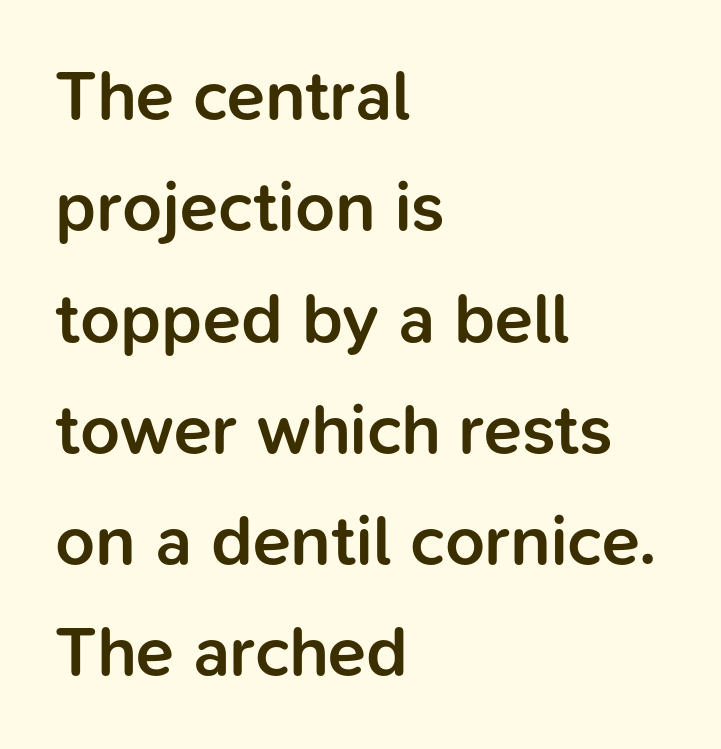
Q: Is the text bold? A: Semi-bold.
Q: Is the text italic (slanted)? A: No, it is upright.
Q: Is the typeface a serif or a sans-serif typeface? A: Sans-serif.
Q: Is the text underlined? A: No.
Q: How is the paragraph aligned? A: Left-aligned.
Q: Is the spacing between letters normal or unusually wide? A: Normal.
Q: Is the spacing between lines tight, normal or loose? A: Normal.
Q: Width (condensed, normal, or wide)? A: Normal.
Q: Stroke contrast? A: Low.
Q: x-height? A: Medium.
Q: Monospaced? A: No.
